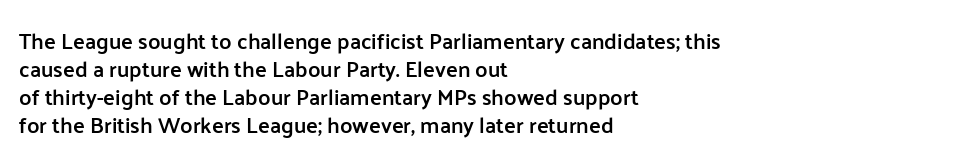
Q: Is the text bold? A: Semi-bold.
Q: Is the text italic (slanted)? A: No, it is upright.
Q: Is the text underlined? A: No.
Q: How is the paragraph aligned? A: Left-aligned.
Q: Is the spacing between letters normal or unusually wide? A: Normal.
Q: Is the spacing between lines tight, normal or loose? A: Normal.
